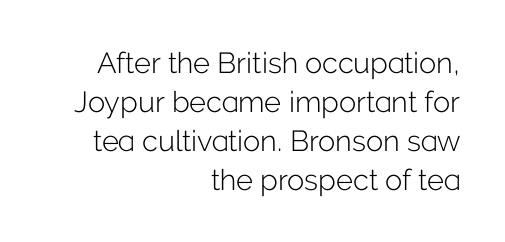
Serifs: no, the terminals of the letterforms are clean. The glyphs are unaccompanied by any horizontal stroke below them. Between one letter and the next there's only the usual sliver of space. Evenly set lines give the paragraph a standard silhouette.
